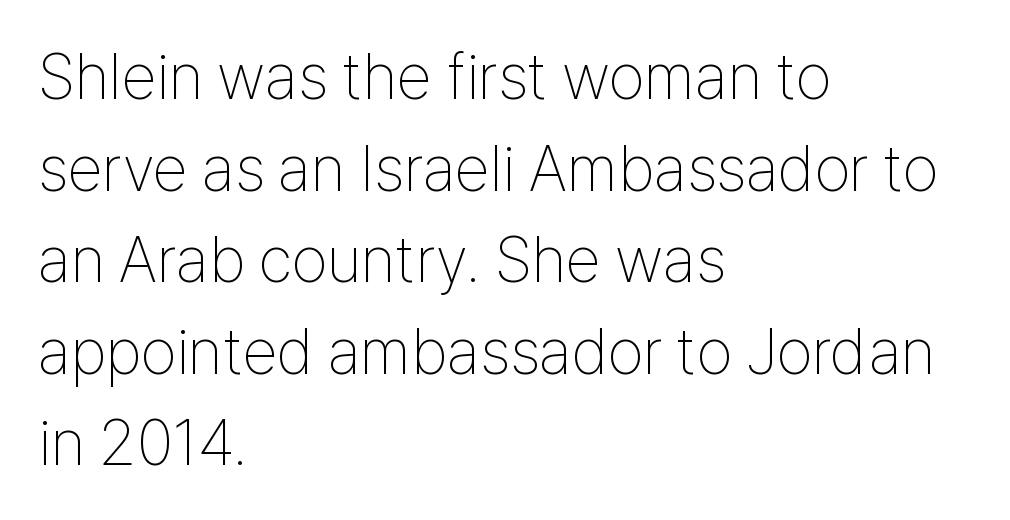
What stands out about the letter spacing? Nothing — it is the standard amount. Leading matches the norm, producing a regular column. Descenders hang freely into open space. Grotesque or geometric, the face here clearly has no serifs. The strokes carry an ordinary text weight at most. The lettering stays uniformly vertical, giving the passage a roman look.
